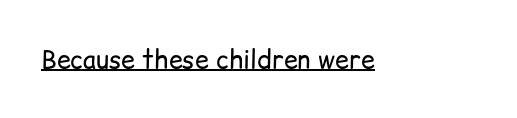
The image shows 25 px text type, upright; set normal letter spacing, underlined.
